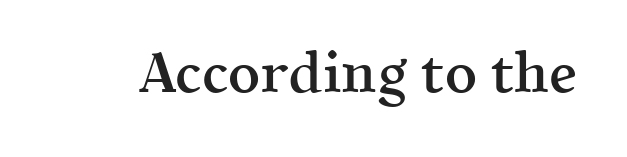
Q: Is the text bold? A: Semi-bold.
Q: Is the text italic (slanted)? A: No, it is upright.
Q: Is the typeface a serif or a sans-serif typeface? A: Serif.
Q: Is the text underlined? A: No.
Q: Is the spacing between letters normal or unusually wide? A: Normal.
Q: Width (condensed, normal, or wide)? A: Normal.
Q: x-height? A: Medium.
Q: Monospaced? A: No.
